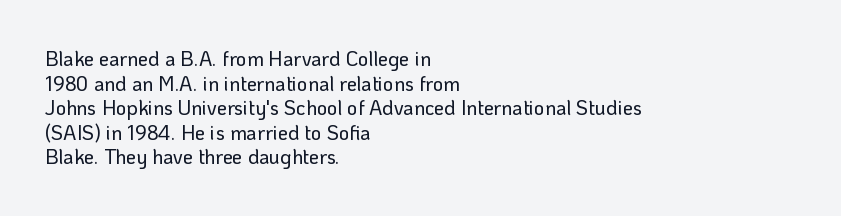
Q: Is the text italic (slanted)? A: No, it is upright.
Q: Is the text underlined? A: No.
Q: How is the paragraph aligned? A: Left-aligned.
Q: Is the spacing between letters normal or unusually wide? A: Normal.
